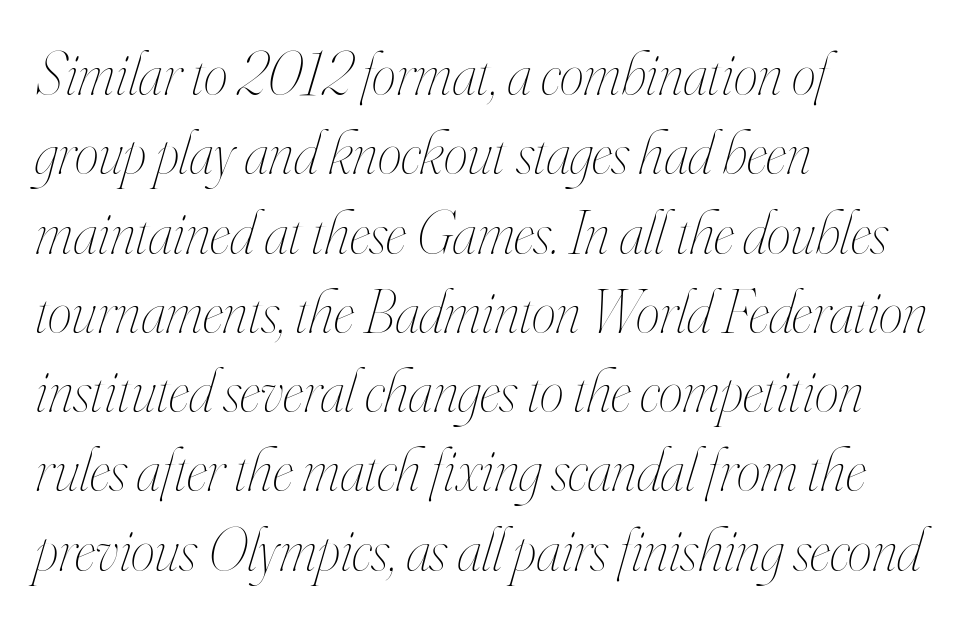
{"italic": "yes", "lean": "right", "slant_degrees": 16, "bold": "no", "weight": "thin", "width": "condensed", "stroke_contrast": "high", "x_height": "small", "monospaced": "no", "underline": "no", "align": "left", "line_spacing": "normal", "line_spacing_ratio": 1.3, "letter_spacing": "normal", "letter_spacing_em": 0.0, "glyph_px": 61}
